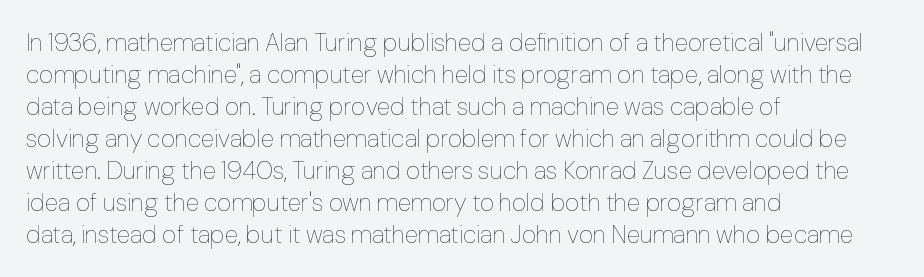
Q: Is the text bold? A: No.
Q: Is the text italic (slanted)? A: No, it is upright.
Q: Is the text underlined? A: No.
Q: How is the paragraph aligned? A: Left-aligned.
Q: Is the spacing between letters normal or unusually wide? A: Normal.
Q: Is the spacing between lines tight, normal or loose? A: Normal.
